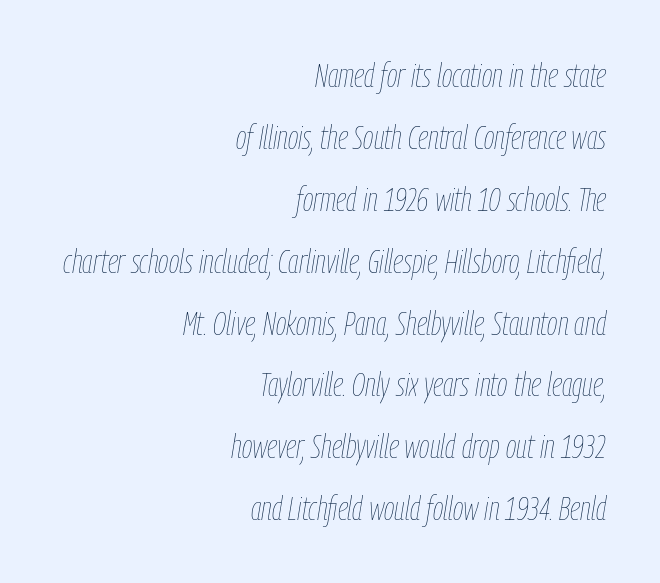
Q: Is the text bold? A: No.
Q: Is the text italic (slanted)? A: Yes, it leans right by about 9 degrees.
Q: Is the text underlined? A: No.
Q: How is the paragraph aligned? A: Right-aligned.
Q: Is the spacing between letters normal or unusually wide? A: Normal.
Q: Width (condensed, normal, or wide)? A: Condensed.
Q: Stroke contrast? A: Low.
Q: x-height? A: Medium.
Q: Monospaced? A: No.
